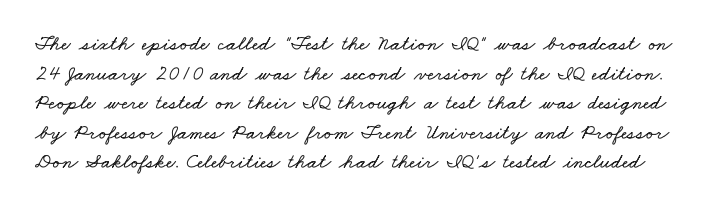
Underline: absent. Short note: letters normally spaced. The leading is moderate, giving the passage an even texture.
